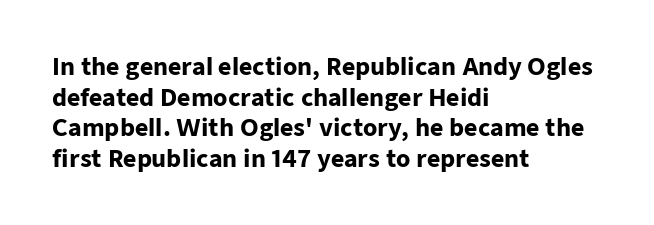
{"italic": "no", "bold": "yes", "underline": "no", "align": "left", "line_spacing": "normal", "line_spacing_ratio": 1.33, "letter_spacing": "normal", "letter_spacing_em": 0.0, "glyph_px": 23}
